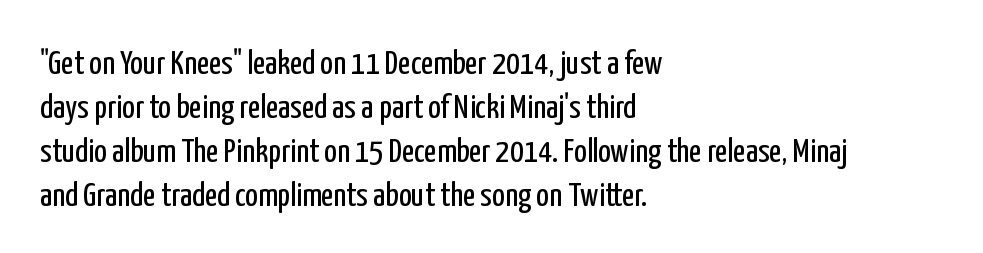
There is no visible air inserted between adjacent glyphs. Stems and bowls with no extra thickness — not bold. Looks like regular typesetting: each glyph gets only the width it needs. This sample uses an upright cut, with every glyph sitting square on the baseline. Short and long lines alike share a common starting point at left. This rendering features lettering with no underline.
